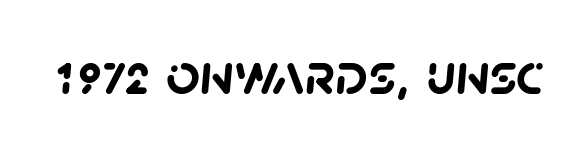
{"serif": "no", "bold": "yes", "weight": "semibold", "width": "normal", "stroke_contrast": "low", "x_height": "large", "monospaced": "no", "underline": "no", "letter_spacing": "normal", "letter_spacing_em": 0.0, "glyph_px": 59}
